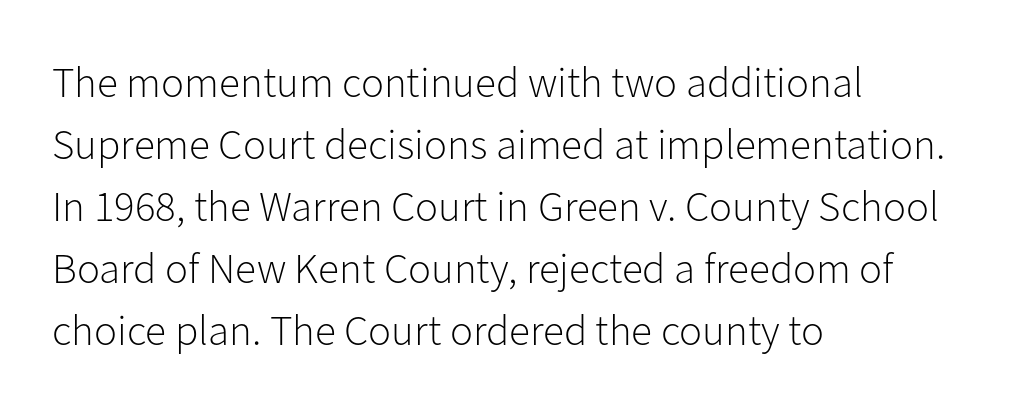
This sample uses plain, unmodified letter spacing. The typesetting does not lean heavy: it is not bold. The glyphs in this specimen are sans serif. The face used here is proportionally spaced, like ordinary book or web type. Descenders are the only things crossing below the line. Vertically, the passage feels balanced, rows spaced as you'd expect.
